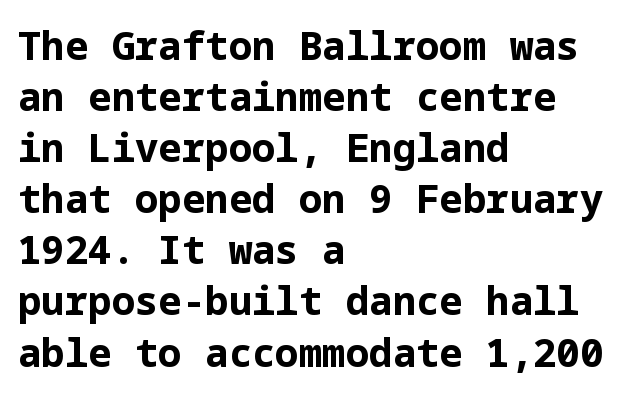
The image shows 39 px bold sans-serif type, upright; set left-aligned, normal line spacing (1.31x), normal letter spacing, not underlined; low stroke contrast and a medium x-height.
